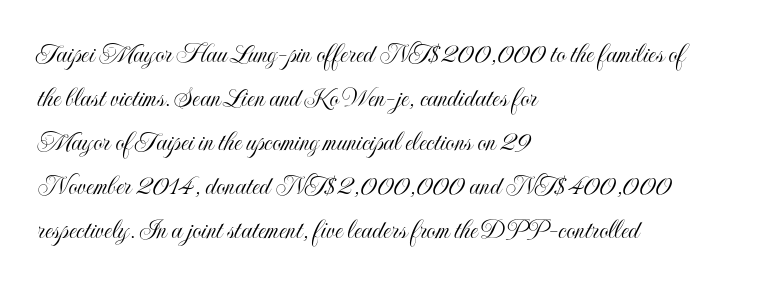
Q: Is the text italic (slanted)? A: Yes.
Q: Is the text underlined? A: No.
Q: How is the paragraph aligned? A: Left-aligned.
Q: Is the spacing between letters normal or unusually wide? A: Normal.
Q: Is the spacing between lines tight, normal or loose? A: Normal.
Q: Width (condensed, normal, or wide)? A: Condensed.
Q: x-height? A: Small.
Q: Monospaced? A: No.
